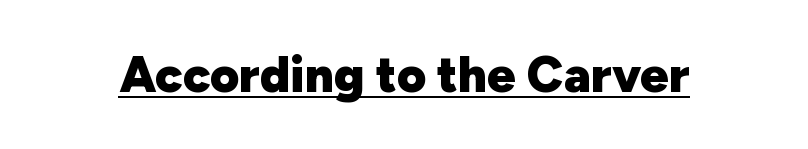
{"serif": "no", "italic": "no", "bold": "yes", "weight": "heavy", "width": "normal", "stroke_contrast": "low", "x_height": "medium", "monospaced": "no", "underline": "yes", "letter_spacing": "normal", "letter_spacing_em": 0.0, "glyph_px": 50}
